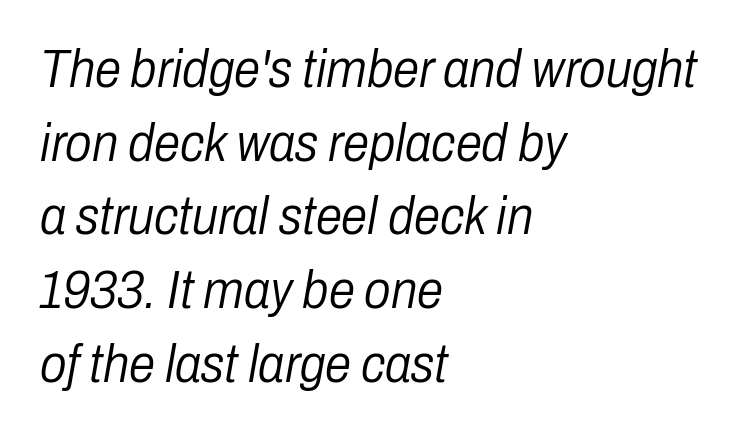
Q: Is the text bold? A: No.
Q: Is the text italic (slanted)? A: Yes, it leans right by about 10 degrees.
Q: Is the text underlined? A: No.
Q: How is the paragraph aligned? A: Left-aligned.
Q: Is the spacing between letters normal or unusually wide? A: Normal.
Q: Is the spacing between lines tight, normal or loose? A: Normal.
Q: Width (condensed, normal, or wide)? A: Condensed.
Q: Stroke contrast? A: Low.
Q: x-height? A: Medium.
Q: Monospaced? A: No.
